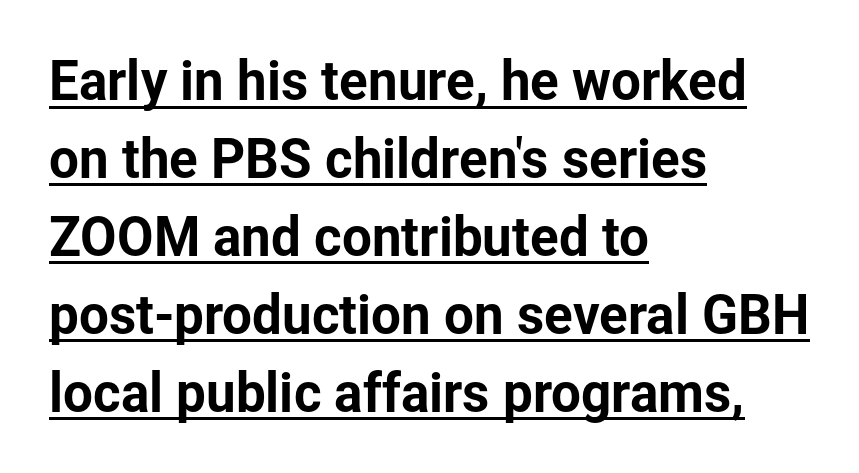
If you drew a ruler down the left edge, every line would touch it. The typography opts for an upright posture over an oblique one. Spacing between characters is what you'd get straight out of the box. Unlike a traditional serif, this face leaves its strokes unadorned. The string is rendered with underlining switched on.
